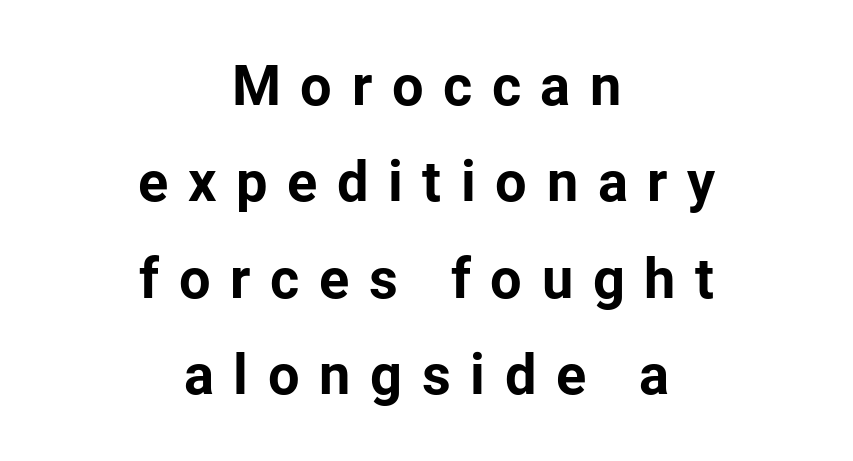
Underline: absent. It's the straight-up-and-down kind of type. Notice how the passage keeps no hard edge, just a central spine. The letters are spread apart with noticeably loose tracking. A typesetter would label this face a sans. Note the varied advance widths — an 'i' is clearly narrower than an 'm'.
